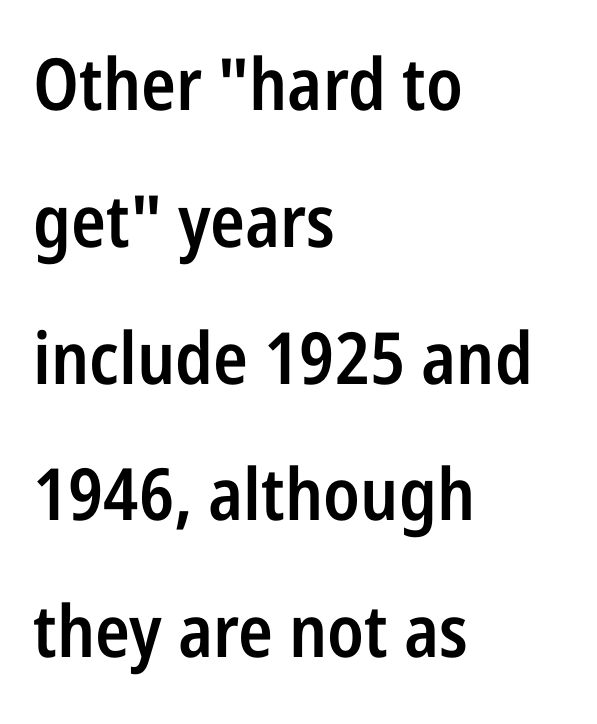
Q: Is the text bold? A: Semi-bold.
Q: Is the text italic (slanted)? A: No, it is upright.
Q: Is the typeface a serif or a sans-serif typeface? A: Sans-serif.
Q: Is the text underlined? A: No.
Q: How is the paragraph aligned? A: Left-aligned.
Q: Is the spacing between letters normal or unusually wide? A: Normal.
Q: Is the spacing between lines tight, normal or loose? A: Loose.
Q: Width (condensed, normal, or wide)? A: Condensed.
Q: Stroke contrast? A: Low.
Q: x-height? A: Medium.
Q: Monospaced? A: No.
